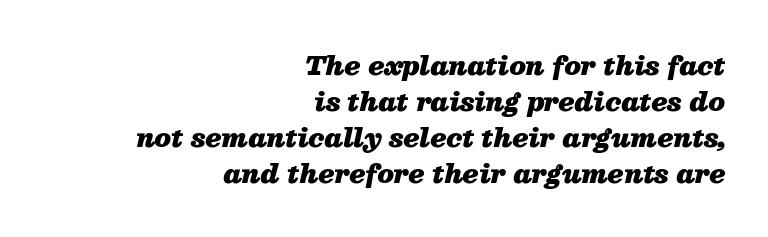
The image shows 26 px bold type, italic (leaning right); set right-aligned, normal line spacing (1.38x), normal letter spacing, not underlined.
